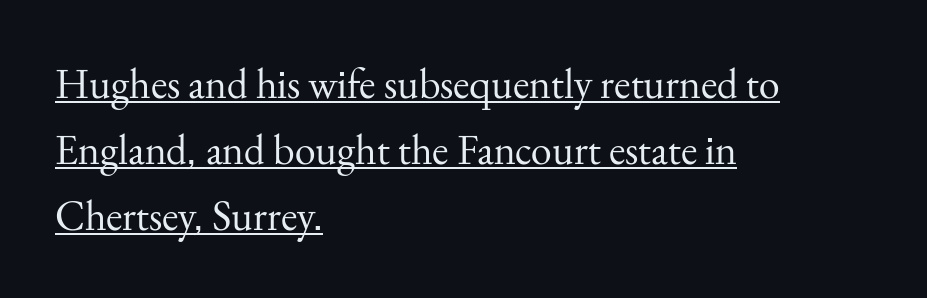
{"serif": "yes", "italic": "no", "bold": "no", "weight": "regular", "width": "normal", "stroke_contrast": "medium", "x_height": "small", "monospaced": "no", "underline": "yes", "align": "left", "line_spacing": "normal", "line_spacing_ratio": 1.57, "letter_spacing": "normal", "letter_spacing_em": 0.0, "glyph_px": 42}
